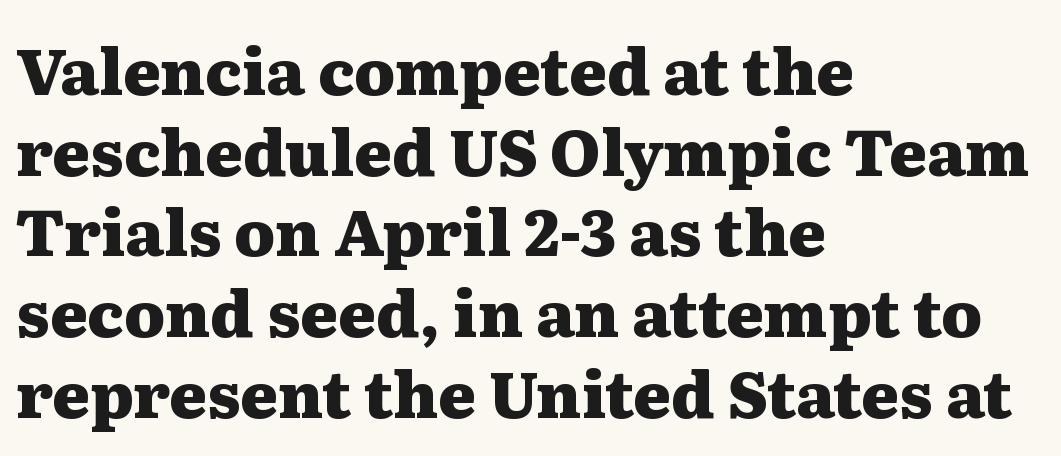
The image shows 64 px heavy, wide serif type, upright; set left-aligned, normal line spacing (1.26x), normal letter spacing, not underlined; medium stroke contrast and a medium x-height.
